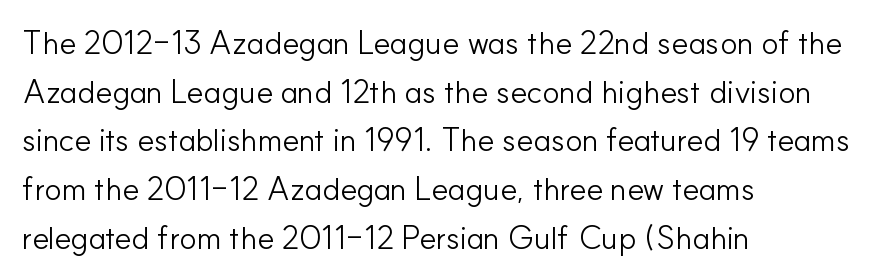
{"serif": "no", "italic": "no", "bold": "no", "weight": "light", "width": "normal", "stroke_contrast": "low", "x_height": "small", "monospaced": "no", "underline": "no", "align": "left", "line_spacing": "normal", "line_spacing_ratio": 1.52, "letter_spacing": "normal", "letter_spacing_em": 0.0, "glyph_px": 32}
